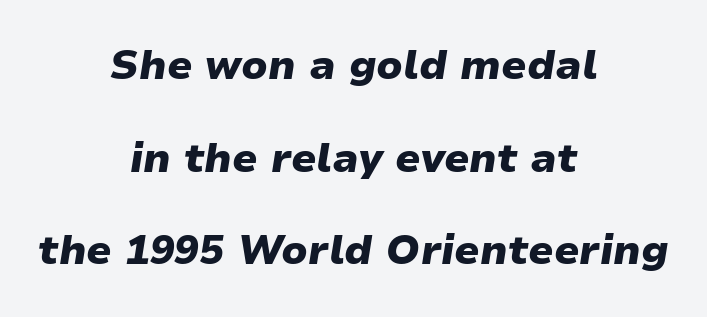
{"italic": "yes", "lean": "right", "slant_degrees": 9, "bold": "yes", "weight": "heavy", "width": "normal", "stroke_contrast": "low", "x_height": "medium", "monospaced": "no", "underline": "no", "align": "center", "line_spacing": "loose", "line_spacing_ratio": 2.26, "letter_spacing": "normal", "letter_spacing_em": 0.0, "glyph_px": 41}
